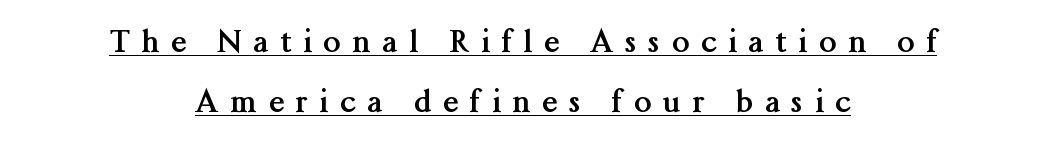
The image shows 31 px semibold serif type, upright; set centered, loose line spacing (1.93x), unusually wide letter spacing (+0.38 em), underlined; medium stroke contrast and a medium x-height.
